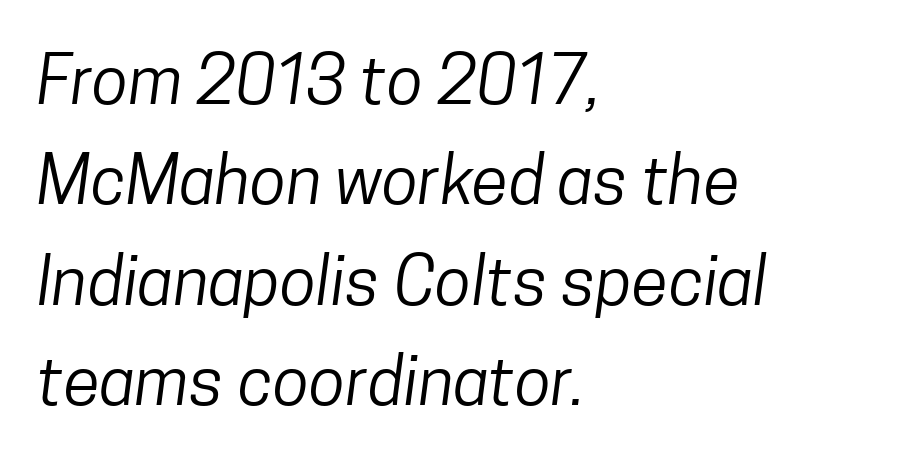
{"serif": "no", "bold": "no", "weight": "regular", "width": "condensed", "stroke_contrast": "low", "x_height": "medium", "monospaced": "no", "underline": "no", "align": "left", "line_spacing": "normal", "line_spacing_ratio": 1.5, "letter_spacing": "normal", "letter_spacing_em": 0.0, "glyph_px": 67}
